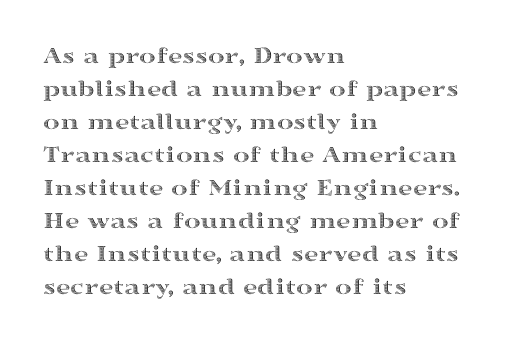
Q: Is the text italic (slanted)? A: No, it is upright.
Q: Is the text underlined? A: No.
Q: How is the paragraph aligned? A: Left-aligned.
Q: Is the spacing between letters normal or unusually wide? A: Normal.
Q: Is the spacing between lines tight, normal or loose? A: Normal.
